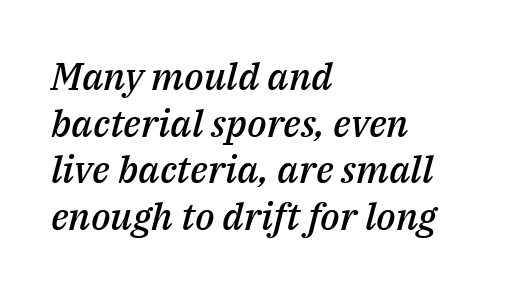
Q: Is the text bold? A: Semi-bold.
Q: Is the text italic (slanted)? A: Yes, it leans right by about 14 degrees.
Q: Is the text underlined? A: No.
Q: How is the paragraph aligned? A: Left-aligned.
Q: Is the spacing between letters normal or unusually wide? A: Normal.
Q: Width (condensed, normal, or wide)? A: Normal.
Q: Stroke contrast? A: Medium.
Q: x-height? A: Medium.
Q: Monospaced? A: No.
